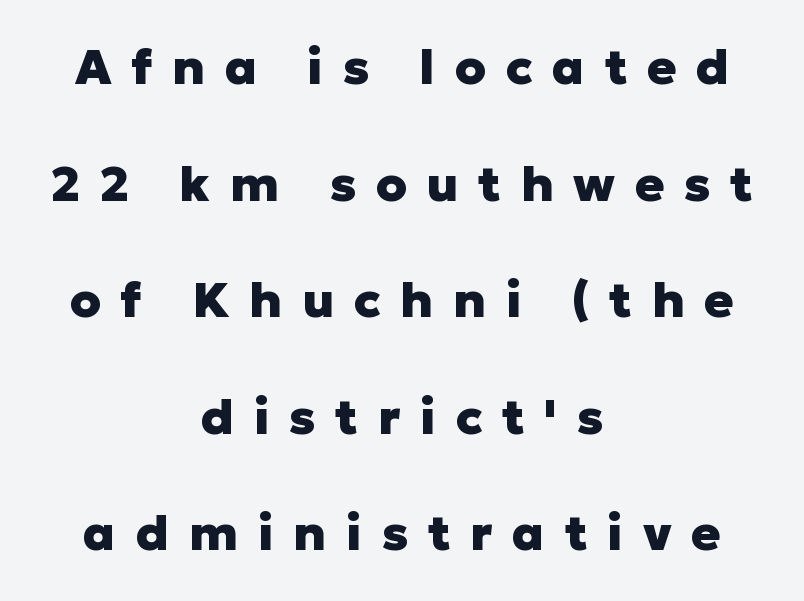
The image shows 49 px heavy sans-serif type, upright; set centered, loose line spacing (2.38x), unusually wide letter spacing (+0.4 em), not underlined; low stroke contrast and a medium x-height.
